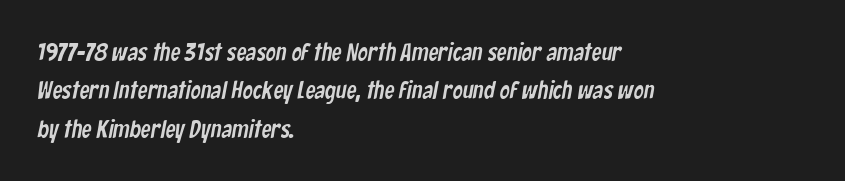
A student would call this left alignment; a typographer would say flush left, rag right. The space beneath each line is pristine and unruled. The gaps between neighbouring characters are ordinary and unremarkable. The designer left line spacing at the default.
